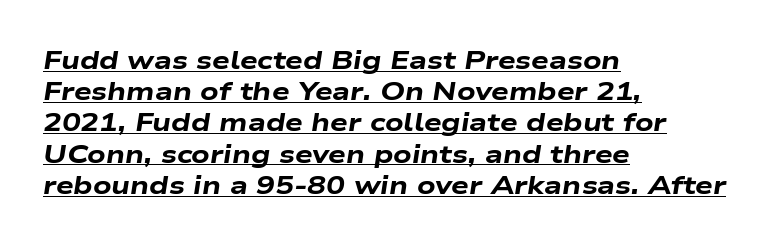
The typesetter has applied underlining to the passage shown. Baseline-to-baseline distance is the conventional proportion of letter height. The glyphs have the mass of a bold cut. Designer's note — italics engaged. A classic flush-left, rag-right setting is used for this passage. The face used here is rendered with its standard letterfit.
